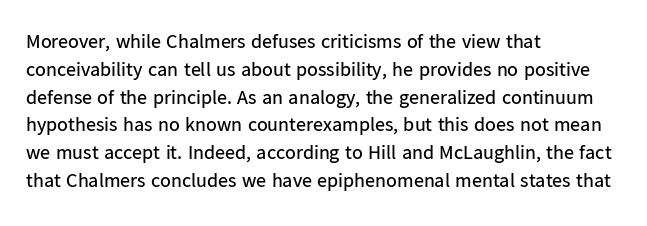
Q: Is the text bold? A: No.
Q: Is the text italic (slanted)? A: No, it is upright.
Q: Is the text underlined? A: No.
Q: How is the paragraph aligned? A: Left-aligned.
Q: Is the spacing between letters normal or unusually wide? A: Normal.
Q: Is the spacing between lines tight, normal or loose? A: Normal.
